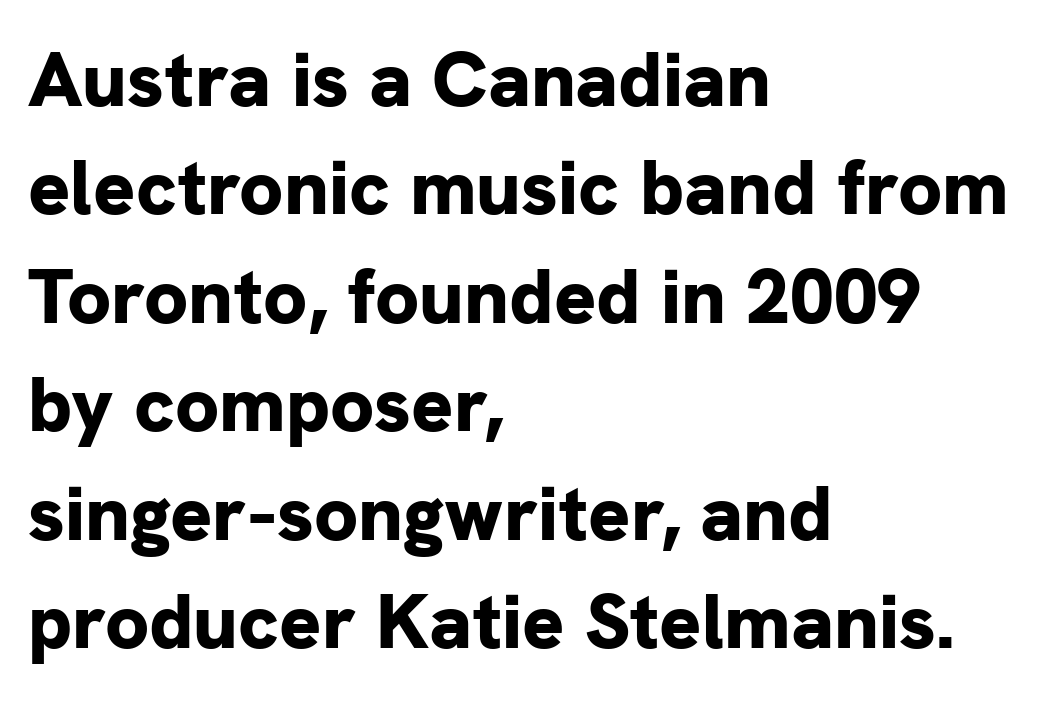
The image shows 78 px bold sans-serif type, upright; set left-aligned, normal line spacing (1.39x), normal letter spacing, not underlined; low stroke contrast and a medium x-height.
